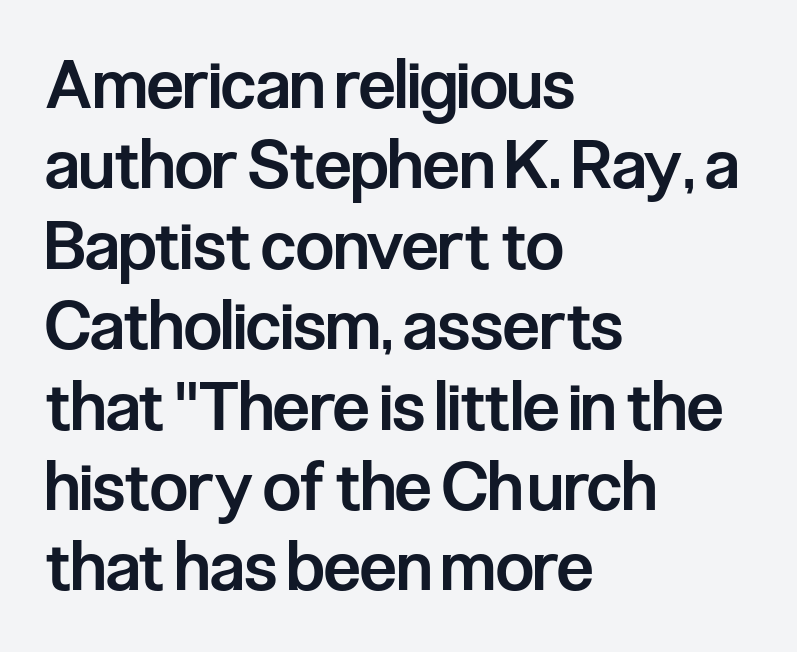
Q: Is the text bold? A: Semi-bold.
Q: Is the text italic (slanted)? A: No, it is upright.
Q: Is the typeface a serif or a sans-serif typeface? A: Sans-serif.
Q: Is the text underlined? A: No.
Q: How is the paragraph aligned? A: Left-aligned.
Q: Is the spacing between letters normal or unusually wide? A: Normal.
Q: Width (condensed, normal, or wide)? A: Condensed.
Q: Stroke contrast? A: Low.
Q: x-height? A: Medium.
Q: Monospaced? A: No.
